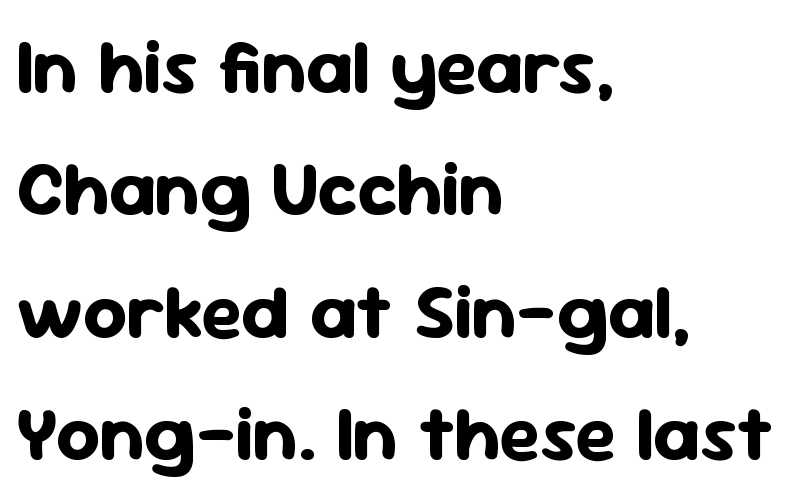
Q: Is the text bold? A: Yes.
Q: Is the text italic (slanted)? A: No, it is upright.
Q: Is the typeface a serif or a sans-serif typeface? A: Sans-serif.
Q: Is the text underlined? A: No.
Q: How is the paragraph aligned? A: Left-aligned.
Q: Is the spacing between letters normal or unusually wide? A: Normal.
Q: Is the spacing between lines tight, normal or loose? A: Normal.
Q: Width (condensed, normal, or wide)? A: Normal.
Q: Stroke contrast? A: Low.
Q: x-height? A: Medium.
Q: Monospaced? A: No.
